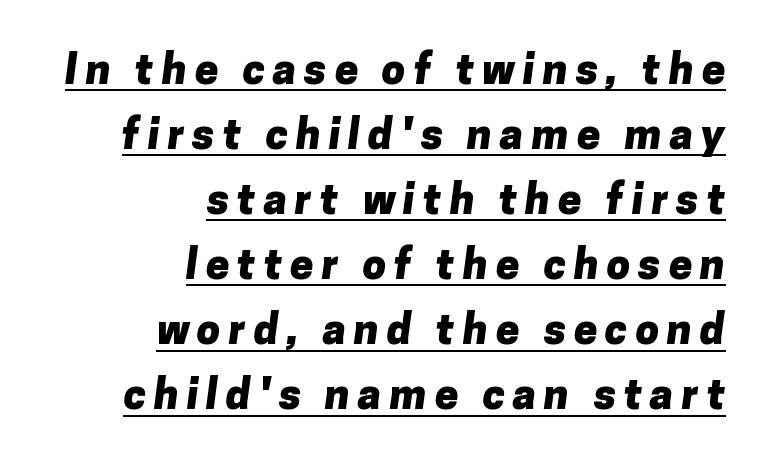
{"serif": "no", "bold": "yes", "weight": "heavy", "width": "normal", "stroke_contrast": "low", "x_height": "medium", "monospaced": "no", "underline": "yes", "align": "right", "line_spacing": "normal", "line_spacing_ratio": 1.55, "glyph_px": 42}
